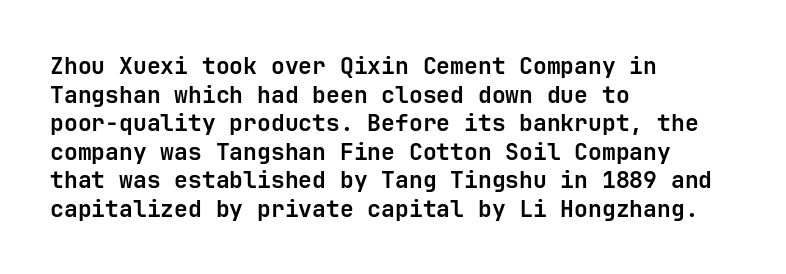
The image shows 23 px bold type, upright; set left-aligned, line spacing 1.24x, normal letter spacing, not underlined.
